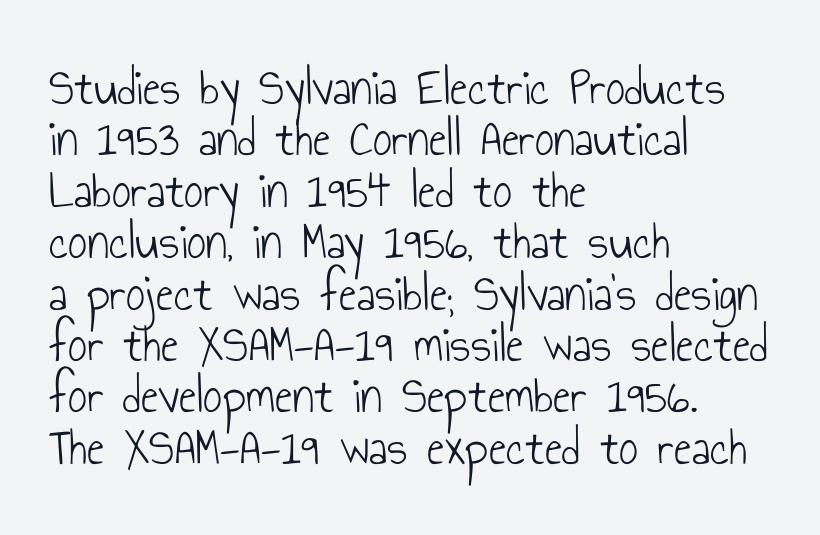
{"serif": "no", "italic": "no", "bold": "no", "weight": "light", "width": "condensed", "stroke_contrast": "low", "x_height": "small", "monospaced": "no", "underline": "no", "align": "left", "line_spacing": "tight", "line_spacing_ratio": 0.97, "letter_spacing": "normal", "letter_spacing_em": 0.0, "glyph_px": 53}
